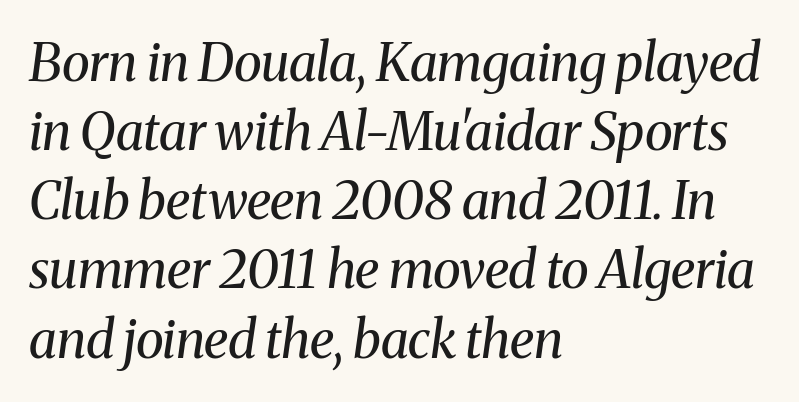
Q: Is the text bold? A: No.
Q: Is the text italic (slanted)? A: Yes, it leans right by about 8 degrees.
Q: Is the typeface a serif or a sans-serif typeface? A: Serif.
Q: Is the text underlined? A: No.
Q: How is the paragraph aligned? A: Left-aligned.
Q: Is the spacing between letters normal or unusually wide? A: Normal.
Q: Is the spacing between lines tight, normal or loose? A: Normal.
Q: Width (condensed, normal, or wide)? A: Normal.
Q: Stroke contrast? A: Medium.
Q: x-height? A: Medium.
Q: Monospaced? A: No.
